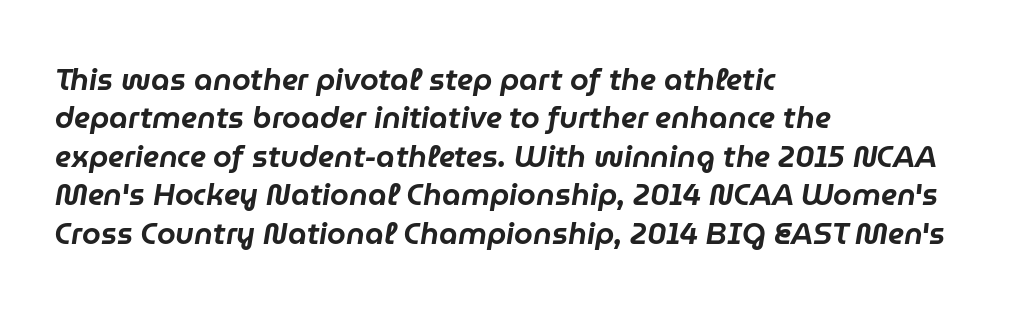
Q: Is the text italic (slanted)? A: Yes, it leans right by about 9 degrees.
Q: Is the text underlined? A: No.
Q: How is the paragraph aligned? A: Left-aligned.
Q: Is the spacing between letters normal or unusually wide? A: Normal.
Q: Is the spacing between lines tight, normal or loose? A: Normal.
Q: Width (condensed, normal, or wide)? A: Normal.
Q: Stroke contrast? A: Low.
Q: x-height? A: Medium.
Q: Monospaced? A: No.
